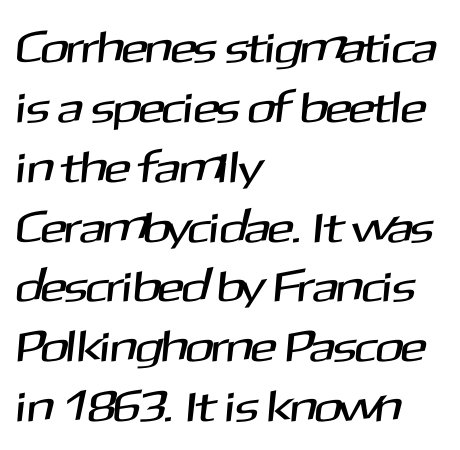
The rendering anchors every line to the left-hand side. Short note: letters normally spaced. Anything drawn beneath the words? Only blank space. The leading is moderate, giving the passage an even texture. Here the designer chose a conventional face with non-uniform glyph widths. The passage shown is typeset with a sans-serif family.
